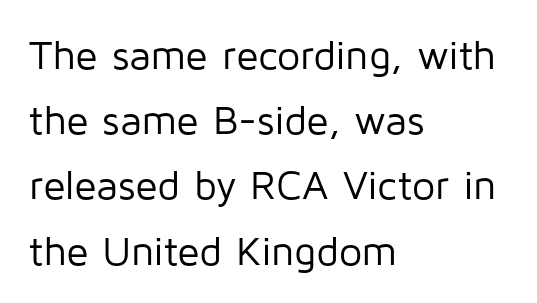
{"serif": "no", "italic": "no", "bold": "no", "weight": "regular", "width": "normal", "stroke_contrast": "low", "x_height": "medium", "monospaced": "no", "underline": "no", "align": "left", "line_spacing": "normal", "line_spacing_ratio": 1.59, "letter_spacing": "normal", "letter_spacing_em": 0.0, "glyph_px": 41}
